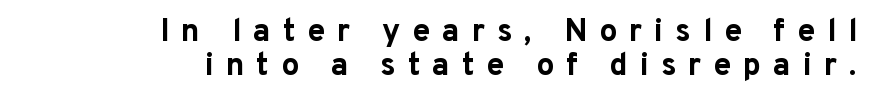
Typeset ragged left — the right edge is the straight one. These lines have a slow, spaced-out rhythm from letter to letter. Unlike italic type, these characters show no tilt at all. Check the space under the baseline: it is left empty. No feet cap the strokes, marking this as sans-serif type.
